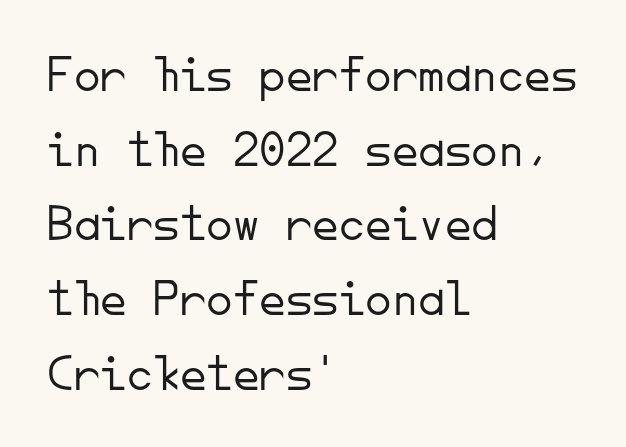
This sample is left-justified, so line endings fall wherever the words run out. Nobody touched the tracking dial on this one. The letters carry no serifs — their stems end cleanly without finishing strokes. Ink coverage per letter is moderate at most. Do the characters align in a grid? Yes, the font is monospaced. Is there any slant? The stems are plumb.
